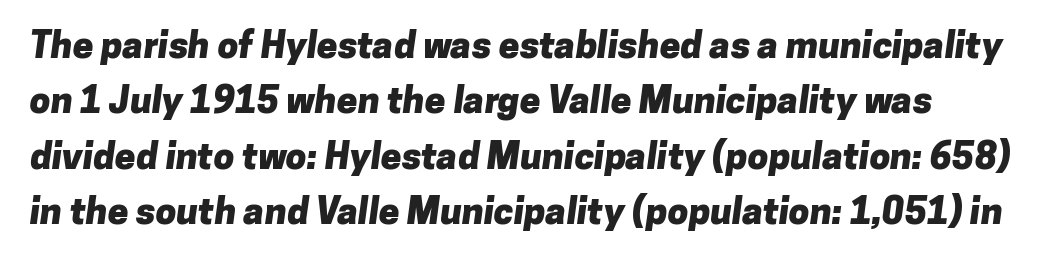
Looks like regular typesetting: each glyph gets only the width it needs. Decoration check: the copy has no underline. The glyphs in this specimen are sans serif. This block has exactly the height ordinary leading produces.
